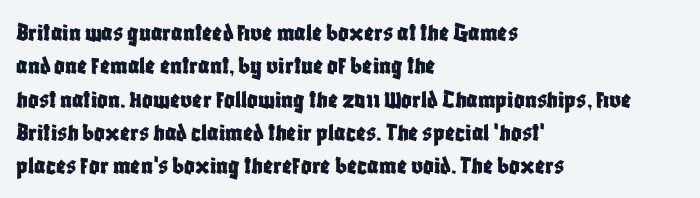
The image shows 26 px text type, upright; set left-aligned, normal line spacing (1.28x), normal letter spacing, not underlined.
